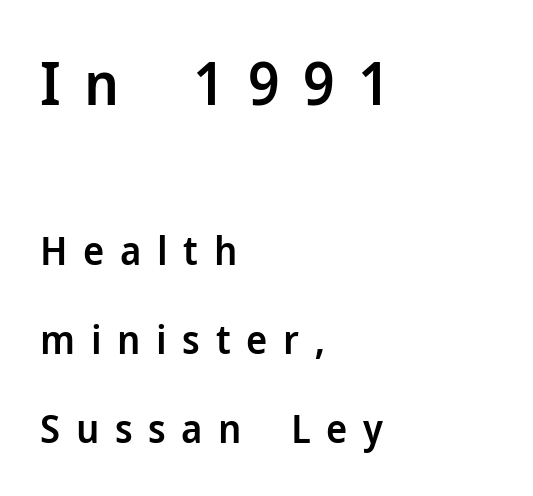
{"serif": "no", "italic": "no", "bold": "semi", "weight": "semibold", "width": "normal", "stroke_contrast": "low", "x_height": "medium", "monospaced": "no", "underline": "no", "align": "left", "line_spacing": "loose", "line_spacing_ratio": 2.23, "letter_spacing": "wide", "letter_spacing_em": 0.39, "larger_block": "first", "size_ratio": 1.5, "glyph_px": 60}
